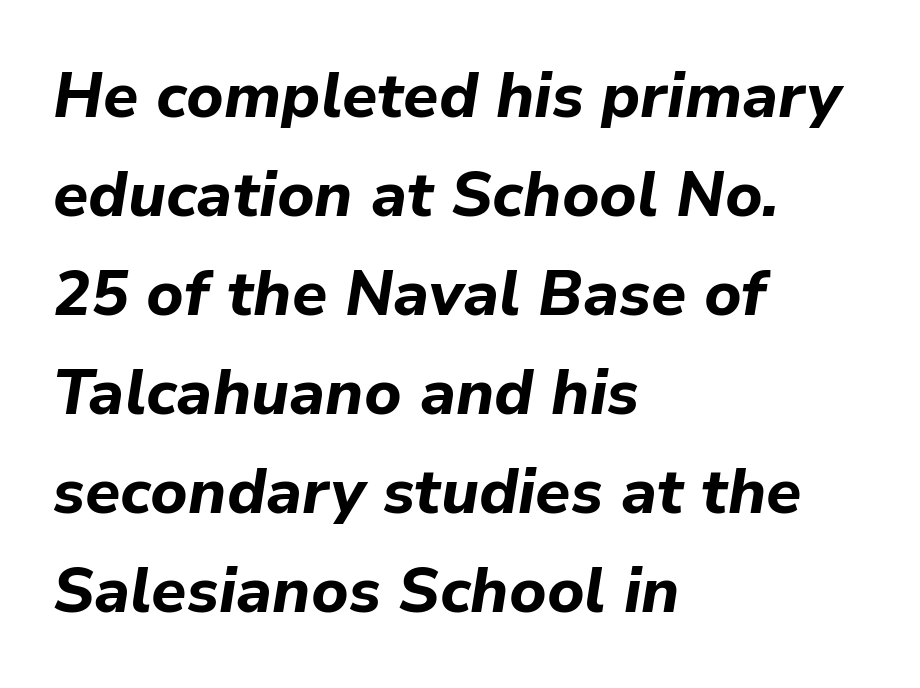
The image shows 63 px bold type, italic (leaning right); set left-aligned, normal line spacing (1.57x), normal letter spacing, not underlined; low stroke contrast and a medium x-height.
